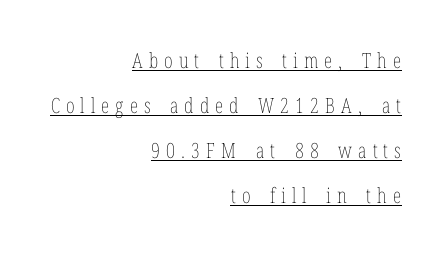
Q: Is the text bold? A: No.
Q: Is the text italic (slanted)? A: No, it is upright.
Q: Is the text underlined? A: Yes.
Q: How is the paragraph aligned? A: Right-aligned.
Q: Is the spacing between letters normal or unusually wide? A: Unusually wide.
Q: Is the spacing between lines tight, normal or loose? A: Loose.
